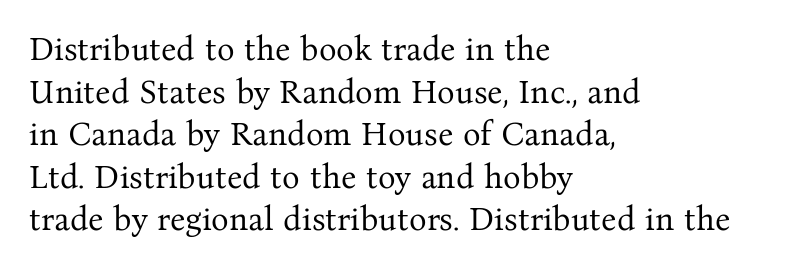
The image shows 33 px regular-weight serif type, upright; set left-aligned, normal line spacing (1.29x), normal letter spacing, not underlined; medium stroke contrast and a medium x-height.
